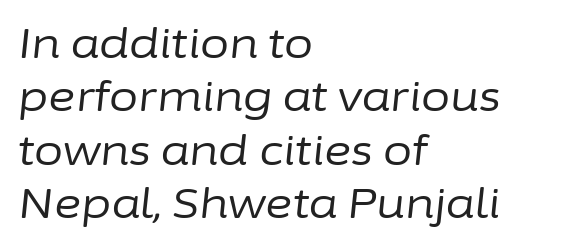
Q: Is the text bold? A: No.
Q: Is the text italic (slanted)? A: Yes, it leans right by about 6 degrees.
Q: Is the text underlined? A: No.
Q: How is the paragraph aligned? A: Left-aligned.
Q: Is the spacing between letters normal or unusually wide? A: Normal.
Q: Is the spacing between lines tight, normal or loose? A: Normal.
Q: Width (condensed, normal, or wide)? A: Normal.
Q: Stroke contrast? A: Low.
Q: x-height? A: Medium.
Q: Monospaced? A: No.
